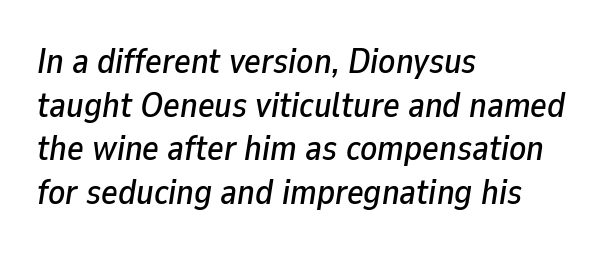
Q: Is the text italic (slanted)? A: Yes, it leans right by about 9 degrees.
Q: Is the text underlined? A: No.
Q: How is the paragraph aligned? A: Left-aligned.
Q: Is the spacing between letters normal or unusually wide? A: Normal.
Q: Is the spacing between lines tight, normal or loose? A: Normal.
Q: Width (condensed, normal, or wide)? A: Normal.
Q: Stroke contrast? A: Low.
Q: x-height? A: Medium.
Q: Monospaced? A: No.
